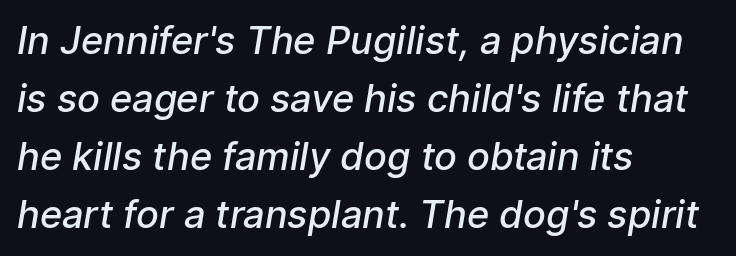
{"serif": "no", "bold": "semi", "weight": "semibold", "width": "normal", "stroke_contrast": "low", "x_height": "medium", "monospaced": "no", "underline": "no", "align": "left", "line_spacing": "normal", "line_spacing_ratio": 1.53, "letter_spacing": "normal", "letter_spacing_em": 0.0, "glyph_px": 38}
